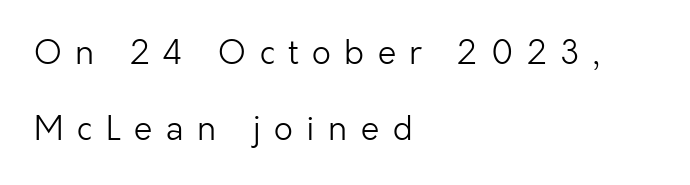
Q: Is the text bold? A: No.
Q: Is the text italic (slanted)? A: No, it is upright.
Q: Is the typeface a serif or a sans-serif typeface? A: Sans-serif.
Q: Is the text underlined? A: No.
Q: How is the paragraph aligned? A: Left-aligned.
Q: Is the spacing between letters normal or unusually wide? A: Unusually wide.
Q: Is the spacing between lines tight, normal or loose? A: Loose.
Q: Width (condensed, normal, or wide)? A: Normal.
Q: Stroke contrast? A: Low.
Q: x-height? A: Medium.
Q: Monospaced? A: No.
